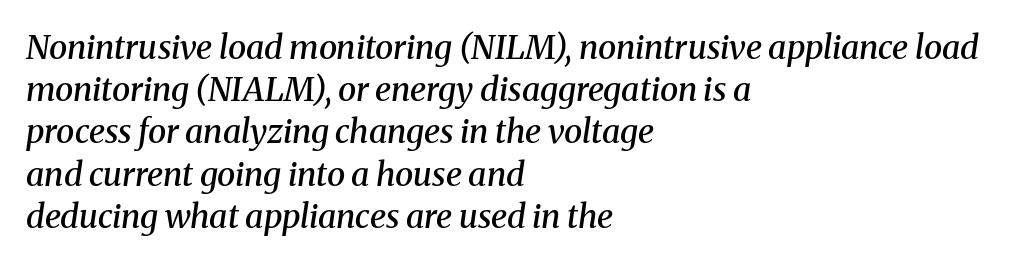
Q: Is the text bold? A: Semi-bold.
Q: Is the text italic (slanted)? A: Yes, it leans right by about 8 degrees.
Q: Is the typeface a serif or a sans-serif typeface? A: Serif.
Q: Is the text underlined? A: No.
Q: How is the paragraph aligned? A: Left-aligned.
Q: Is the spacing between letters normal or unusually wide? A: Normal.
Q: Is the spacing between lines tight, normal or loose? A: Normal.
Q: Width (condensed, normal, or wide)? A: Normal.
Q: Stroke contrast? A: Medium.
Q: x-height? A: Medium.
Q: Monospaced? A: No.
